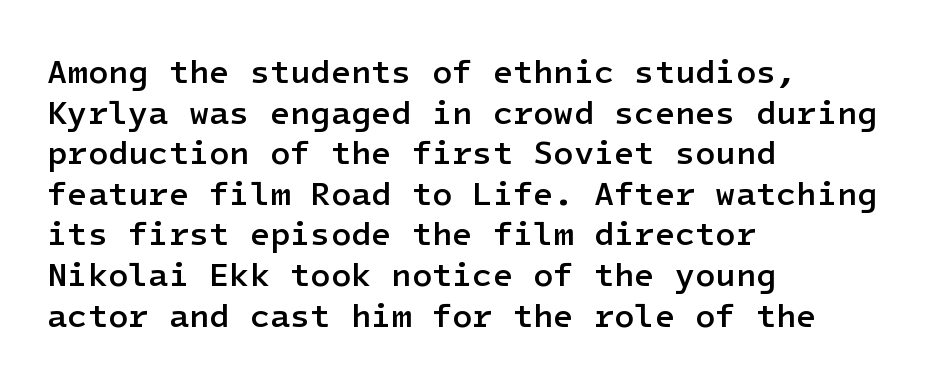
Q: Is the text bold? A: Semi-bold.
Q: Is the text italic (slanted)? A: No, it is upright.
Q: Is the typeface a serif or a sans-serif typeface? A: Sans-serif.
Q: Is the text underlined? A: No.
Q: How is the paragraph aligned? A: Left-aligned.
Q: Is the spacing between letters normal or unusually wide? A: Normal.
Q: Width (condensed, normal, or wide)? A: Normal.
Q: Stroke contrast? A: Low.
Q: x-height? A: Medium.
